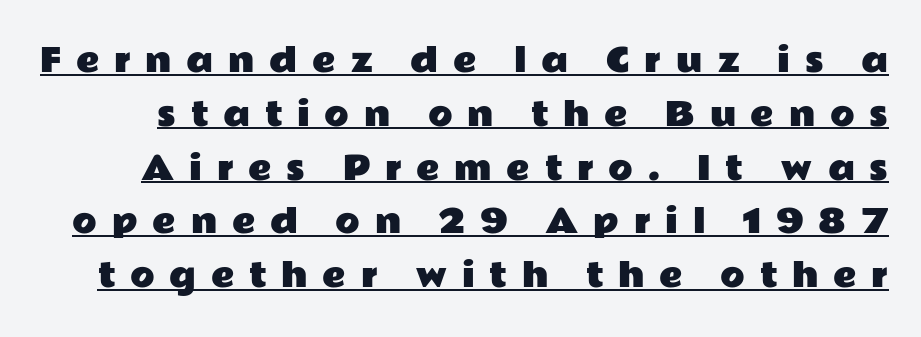
The image shows 32 px wide sans-serif type, upright; set normal line spacing (1.68x), unusually wide letter spacing (+0.46 em), underlined; low stroke contrast and a medium x-height.
